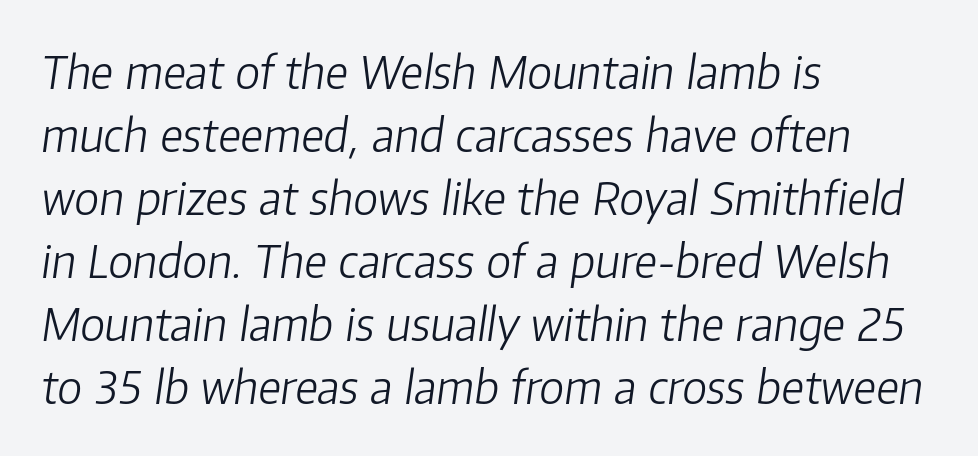
{"italic": "yes", "lean": "right", "slant_degrees": 8, "bold": "no", "weight": "light", "width": "normal", "stroke_contrast": "low", "x_height": "medium", "monospaced": "no", "underline": "no", "align": "left", "line_spacing": "normal", "line_spacing_ratio": 1.4, "letter_spacing": "normal", "letter_spacing_em": 0.0, "glyph_px": 45}
